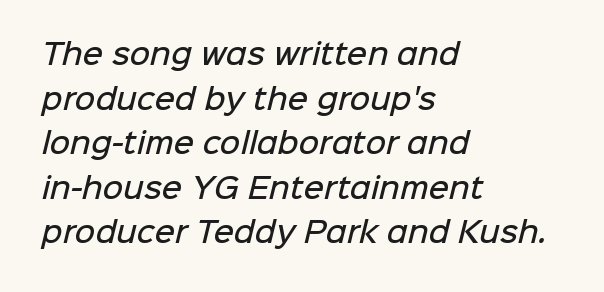
Varying glyph widths throughout — classic text-font behaviour. Typographically, this falls in the sans-serif category. Check the space under the baseline: it is left empty. Alignment: flush left. Honestly, the letter spacing is just normal — you wouldn't notice it. Firm but not heavy-handed strokes: this text is semibold.
